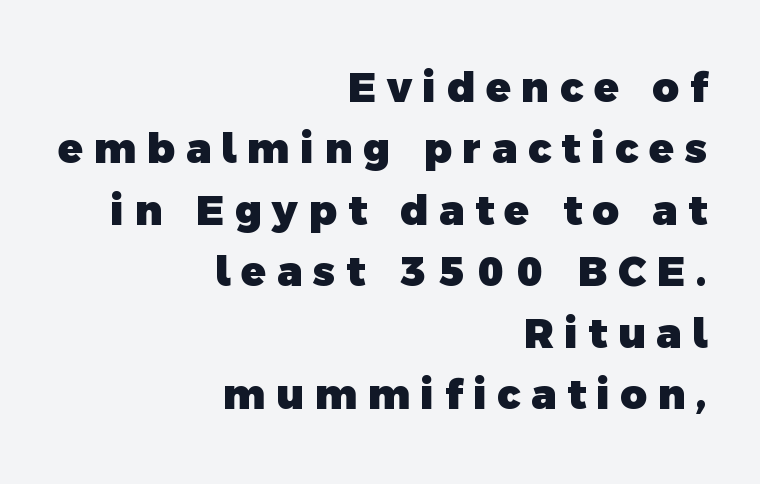
Q: Is the text bold? A: Yes.
Q: Is the typeface a serif or a sans-serif typeface? A: Sans-serif.
Q: Is the text underlined? A: No.
Q: How is the paragraph aligned? A: Right-aligned.
Q: Is the spacing between letters normal or unusually wide? A: Unusually wide.
Q: Is the spacing between lines tight, normal or loose? A: Normal.
Q: Width (condensed, normal, or wide)? A: Normal.
Q: x-height? A: Medium.
Q: Monospaced? A: No.
